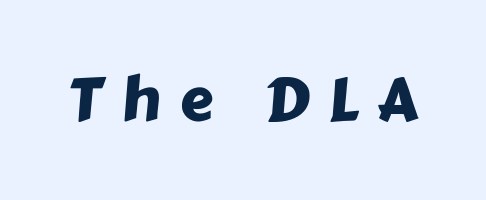
{"serif": "no", "width": "normal", "stroke_contrast": "low", "x_height": "medium", "monospaced": "no", "underline": "no", "letter_spacing": "wide", "letter_spacing_em": 0.32, "glyph_px": 60}
